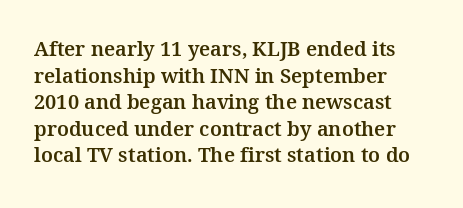
Which margin do the lines hug? The left one — the right edge is uneven. Do the letters lean? They stand straight. Students, note that the glyphs here touch the page at normal intervals. The block of text has a typical density, with ordinary space between rows. Unmarked baselines from the first word to the last.
